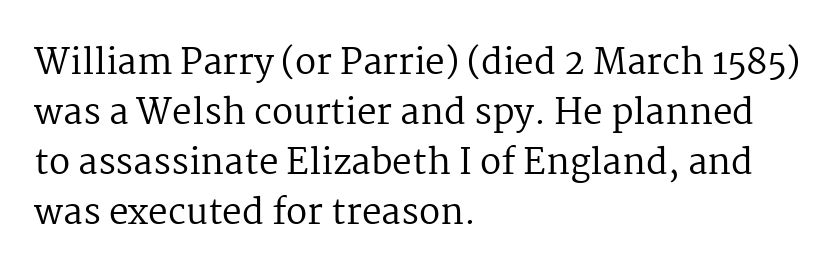
Q: Is the text bold? A: No.
Q: Is the text italic (slanted)? A: No, it is upright.
Q: Is the typeface a serif or a sans-serif typeface? A: Serif.
Q: Is the text underlined? A: No.
Q: How is the paragraph aligned? A: Left-aligned.
Q: Is the spacing between letters normal or unusually wide? A: Normal.
Q: Is the spacing between lines tight, normal or loose? A: Normal.
Q: Width (condensed, normal, or wide)? A: Normal.
Q: Stroke contrast? A: Medium.
Q: x-height? A: Medium.
Q: Monospaced? A: No.
